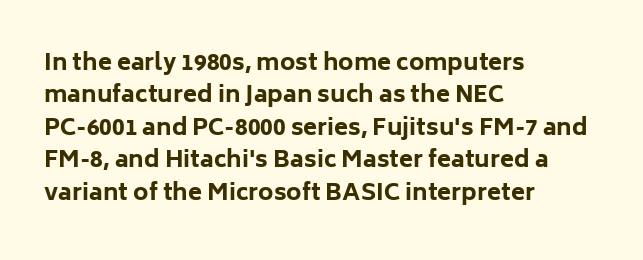
The image shows 23 px bold type, upright; set left-aligned, normal line spacing (1.41x), normal letter spacing, not underlined.
